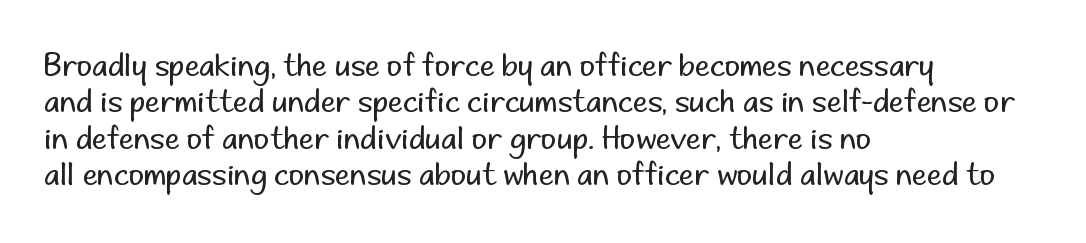
{"serif": "no", "italic": "no", "bold": "no", "weight": "regular", "width": "normal", "stroke_contrast": "low", "x_height": "small", "monospaced": "no", "underline": "no", "align": "left", "line_spacing_ratio": 1.21, "letter_spacing": "normal", "letter_spacing_em": 0.0, "glyph_px": 30}
